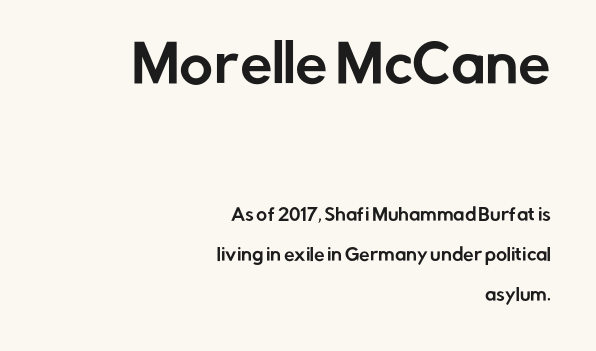
The image shows 52 px sans-serif type, upright; set right-aligned, loose line spacing (2.34x), normal letter spacing, not underlined; the first (top) block is 3.06x larger; low stroke contrast and a medium x-height.
